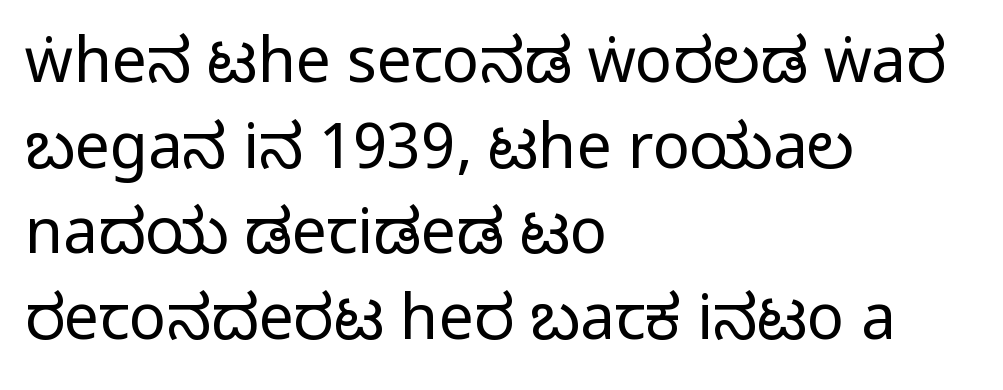
The image shows 62 px regular-weight, condensed sans-serif type, upright; set left-aligned, normal line spacing (1.38x), normal letter spacing, not underlined; low stroke contrast and a large x-height.
